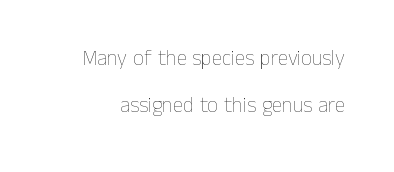
Q: Is the text bold? A: No.
Q: Is the text italic (slanted)? A: No, it is upright.
Q: Is the text underlined? A: No.
Q: Is the spacing between letters normal or unusually wide? A: Normal.
Q: Is the spacing between lines tight, normal or loose? A: Loose.
